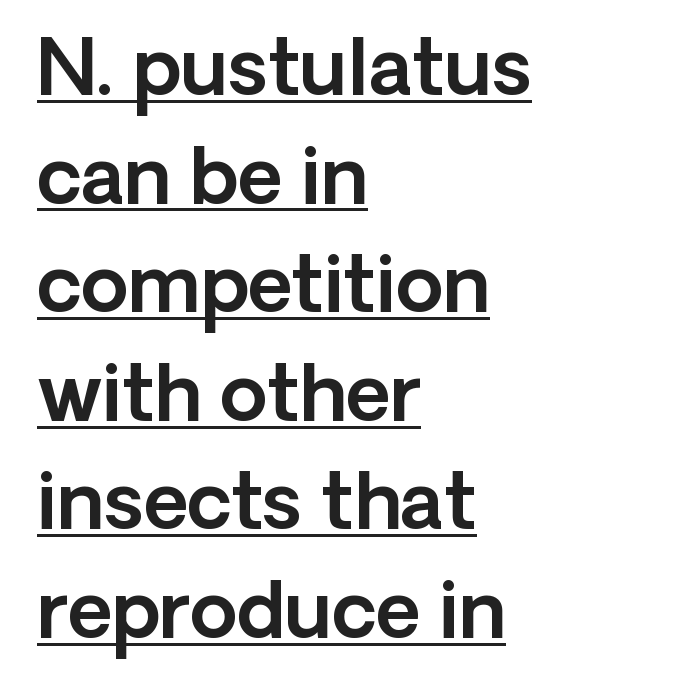
Q: Is the text italic (slanted)? A: No, it is upright.
Q: Is the typeface a serif or a sans-serif typeface? A: Sans-serif.
Q: Is the text underlined? A: Yes.
Q: How is the paragraph aligned? A: Left-aligned.
Q: Is the spacing between letters normal or unusually wide? A: Normal.
Q: Is the spacing between lines tight, normal or loose? A: Normal.
Q: Width (condensed, normal, or wide)? A: Normal.
Q: x-height? A: Medium.
Q: Monospaced? A: No.
